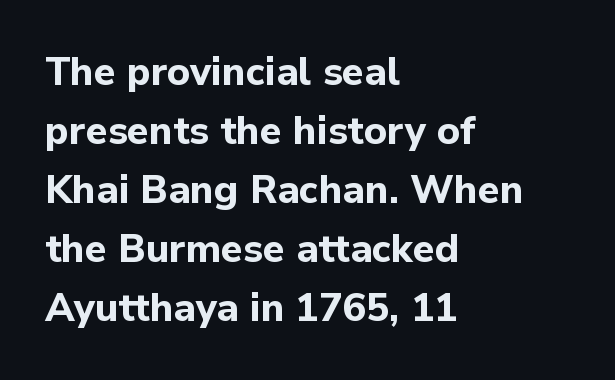
Vertical strokes here are truly vertical. Words float on clear page, feet unadorned. A typesetter would call this proportional, since set widths differ per character. Successive baselines arrive at the customary interval.
